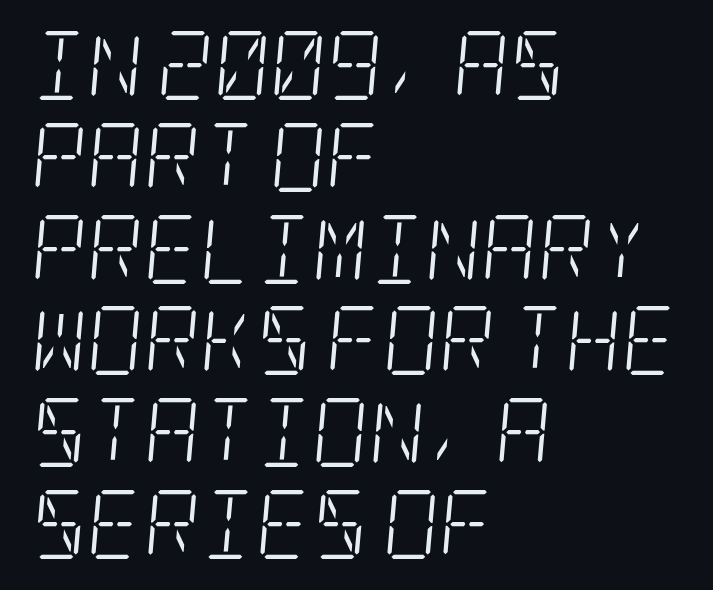
{"serif": "yes", "italic": "yes", "lean": "right", "slant_degrees": 5, "bold": "no", "weight": "light", "width": "condensed", "stroke_contrast": "low", "x_height": "large", "underline": "no", "align": "left", "line_spacing": "normal", "line_spacing_ratio": 1.33, "letter_spacing": "normal", "letter_spacing_em": 0.0, "glyph_px": 69}
